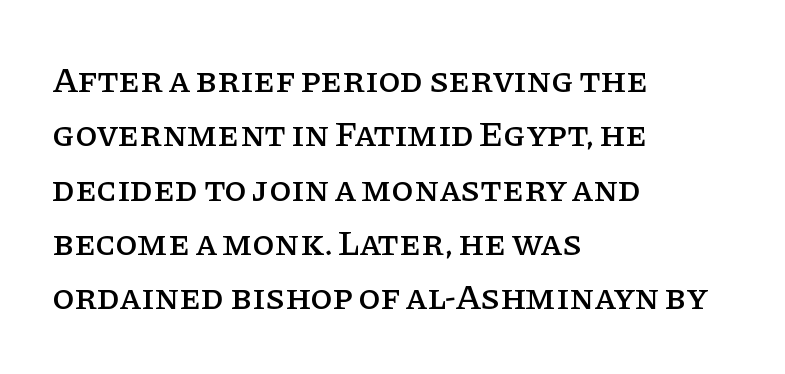
The image shows 36 px serif type, upright; set left-aligned, normal line spacing (1.51x), normal letter spacing, not underlined; low stroke contrast and a large x-height.
